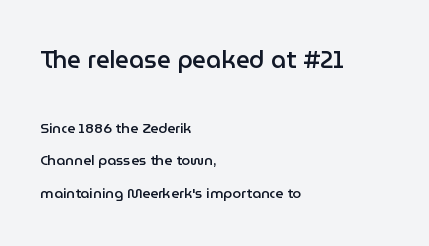
{"italic": "no", "bold": "semi", "underline": "no", "align": "left", "line_spacing": "loose", "line_spacing_ratio": 2.35, "letter_spacing": "normal", "letter_spacing_em": 0.0, "larger_block": "first", "size_ratio": 1.71, "glyph_px": 24}
